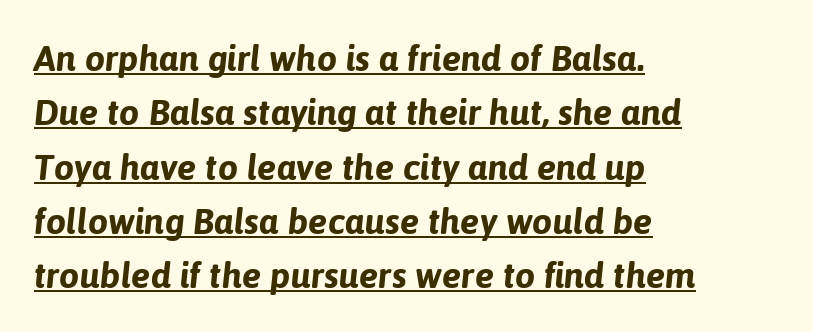
{"italic": "yes", "lean": "right", "slant_degrees": 6, "bold": "yes", "weight": "bold", "width": "normal", "stroke_contrast": "low", "x_height": "medium", "monospaced": "no", "underline": "yes", "align": "left", "line_spacing": "normal", "line_spacing_ratio": 1.51, "letter_spacing": "normal", "letter_spacing_em": 0.0, "glyph_px": 36}
